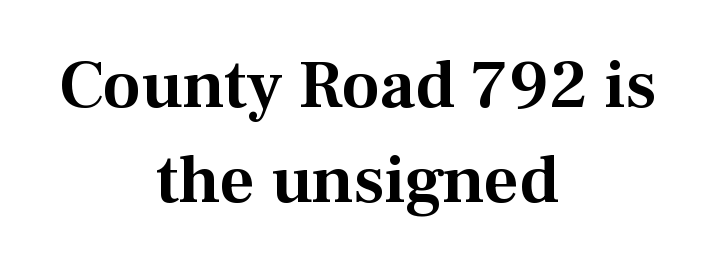
{"serif": "yes", "italic": "no", "width": "normal", "stroke_contrast": "medium", "x_height": "medium", "monospaced": "no", "underline": "no", "align": "center", "line_spacing": "normal", "line_spacing_ratio": 1.37, "letter_spacing": "normal", "letter_spacing_em": 0.0, "glyph_px": 69}
